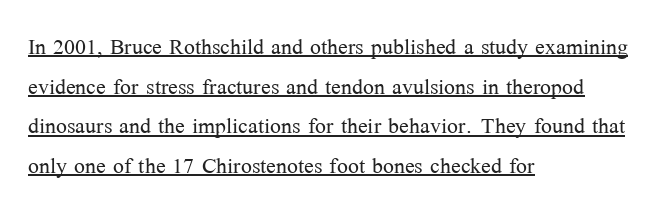
The image shows 29 px light serif type, upright; set left-aligned, normal line spacing (1.37x), normal letter spacing, underlined; medium stroke contrast and a medium x-height.
